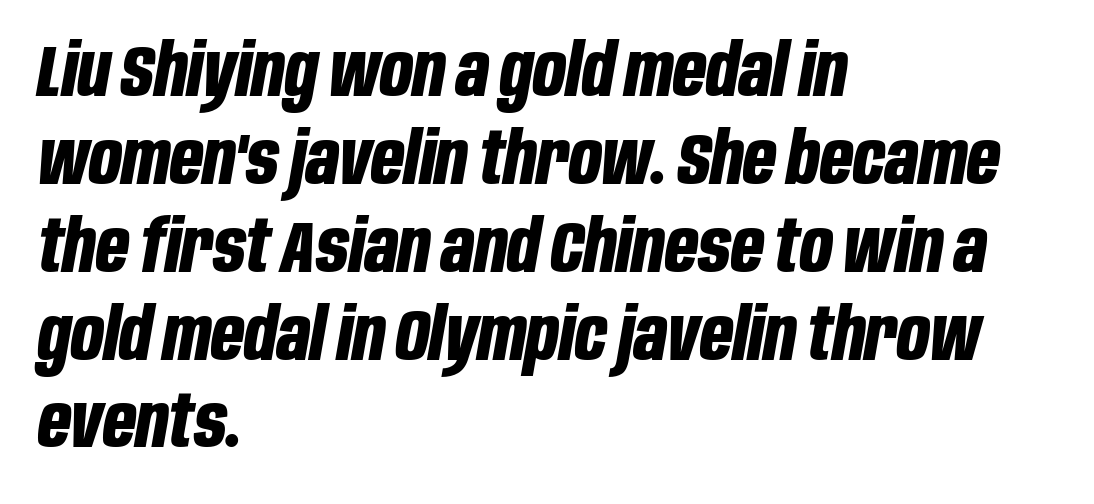
The image shows 72 px bold, condensed type, italic (leaning right); set left-aligned, line spacing 1.22x, normal letter spacing, not underlined; low stroke contrast and a large x-height.
